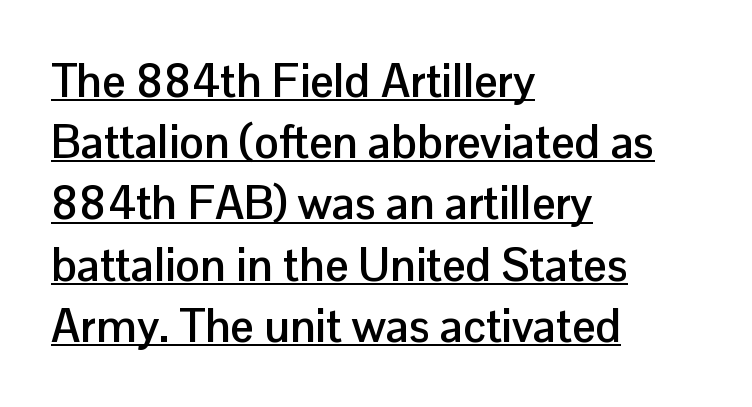
The glyphs are accompanied by a horizontal stroke just below them. Each word holds together tightly as a unit, with standard inter-letter gaps. Line spacing here is normal. Leftover space on each line is placed entirely after the last word. You can tell from the bare stems that sans-serif type was used.
